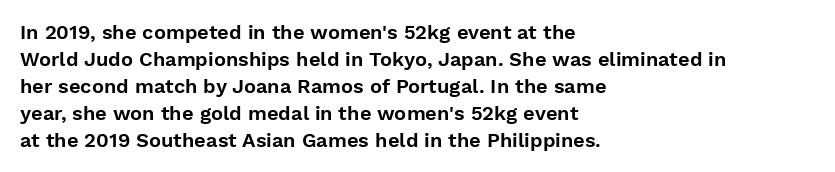
Q: Is the text italic (slanted)? A: No, it is upright.
Q: Is the text underlined? A: No.
Q: How is the paragraph aligned? A: Left-aligned.
Q: Is the spacing between letters normal or unusually wide? A: Normal.
Q: Is the spacing between lines tight, normal or loose? A: Normal.
